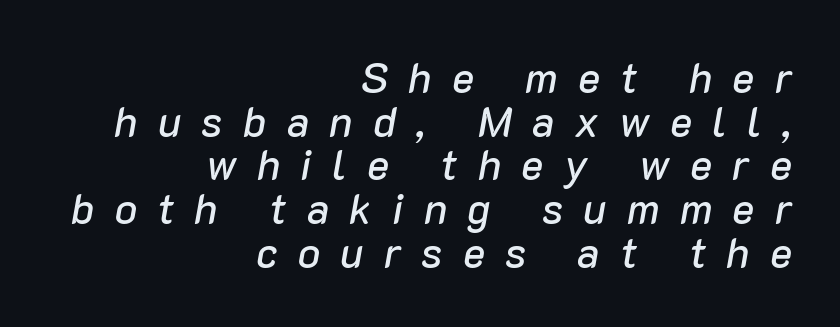
{"italic": "yes", "lean": "right", "slant_degrees": 10, "width": "normal", "stroke_contrast": "low", "x_height": "medium", "monospaced": "no", "underline": "no", "align": "right", "line_spacing": "tight", "line_spacing_ratio": 1.04, "letter_spacing": "wide", "letter_spacing_em": 0.48, "glyph_px": 42}
